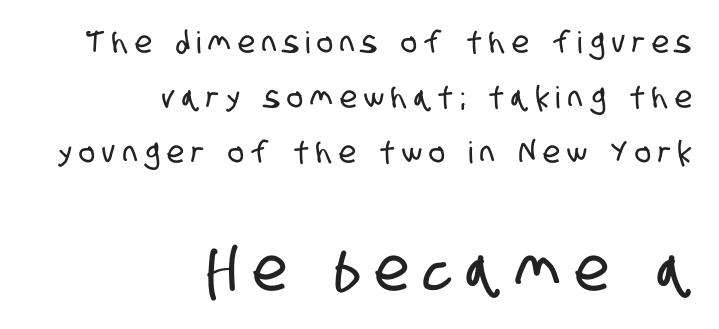
{"serif": "no", "width": "condensed", "stroke_contrast": "low", "x_height": "large", "monospaced": "no", "underline": "no", "align": "right", "line_spacing_ratio": 1.83, "letter_spacing": "wide", "letter_spacing_em": 0.25, "larger_block": "second", "size_ratio": 2.0, "glyph_px": 60}
